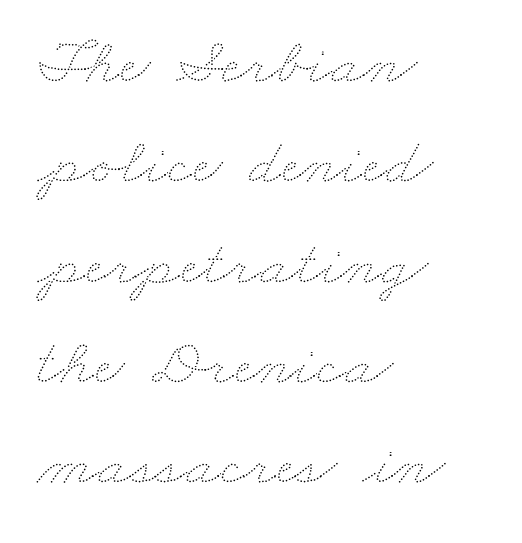
Compared with typical body copy, the letter spacing here is the same. The leading is moderate, giving the passage an even texture. Spacing verdict: proportional, widths tailored to each character. This rendering features lettering with no underline. This is not heavy type; no bold has been used.
